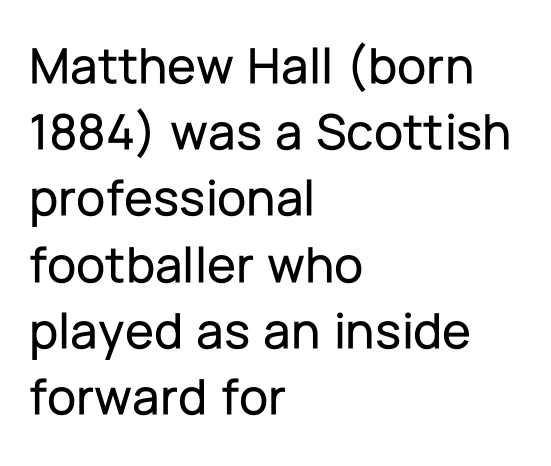
Q: Is the text italic (slanted)? A: No, it is upright.
Q: Is the typeface a serif or a sans-serif typeface? A: Sans-serif.
Q: Is the text underlined? A: No.
Q: How is the paragraph aligned? A: Left-aligned.
Q: Is the spacing between letters normal or unusually wide? A: Normal.
Q: Is the spacing between lines tight, normal or loose? A: Normal.
Q: Width (condensed, normal, or wide)? A: Normal.
Q: Stroke contrast? A: Low.
Q: x-height? A: Medium.
Q: Monospaced? A: No.
